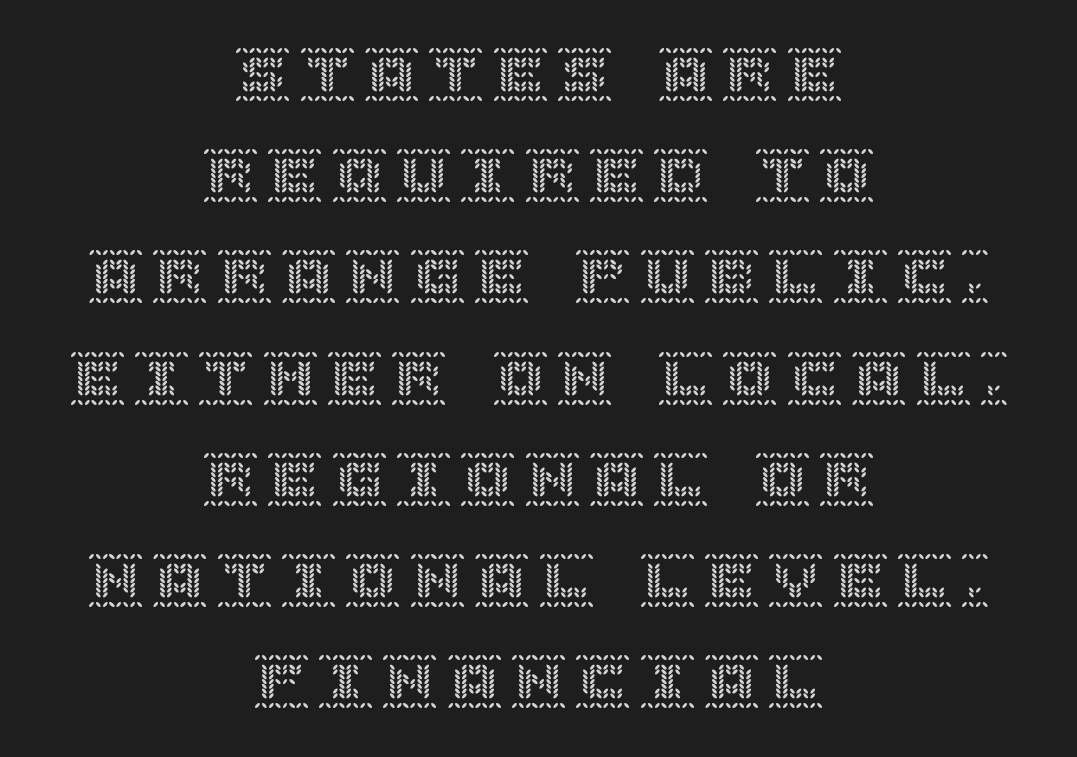
{"italic": "no", "width": "normal", "x_height": "large", "underline": "no", "align": "center", "line_spacing_ratio": 1.84, "glyph_px": 55}
